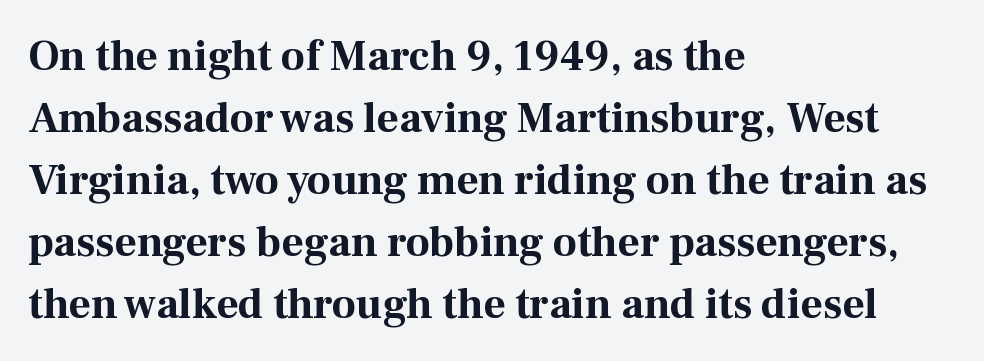
The foot of each line stays bare and open. Posture: upright roman. Evenly set lines give the paragraph a standard silhouette. To sum up the face: it has serifs.
